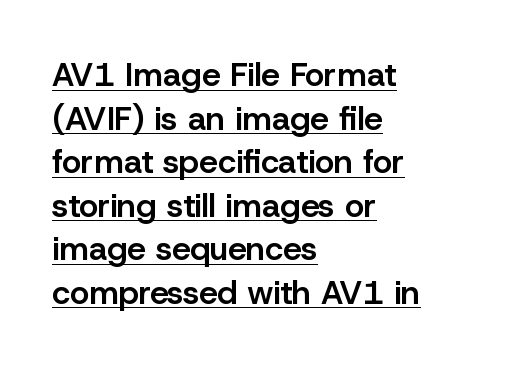
Caption: lettering with a line underneath. Nope, not italic — everything's standing straight. Caption: multi-line text, flush left, ragged right. You could not count columns in this text — the font is proportionally spaced.
